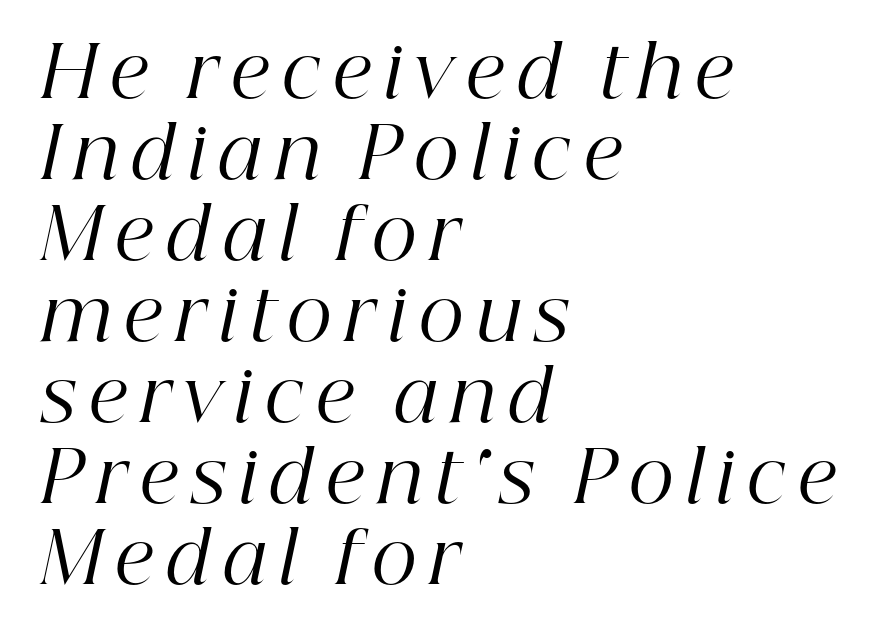
The image shows 71 px regular-weight serif type, italic (leaning right); set left-aligned, tight line spacing (1.14x), not underlined; high stroke contrast and a medium x-height.
